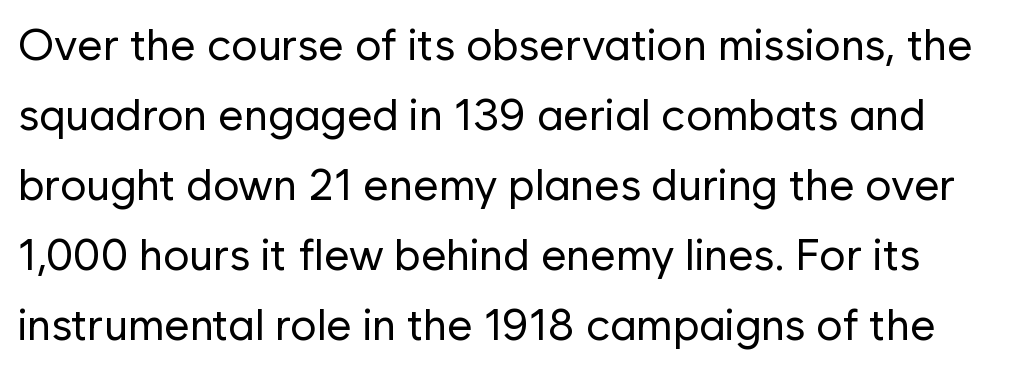
The image shows 44 px regular-weight sans-serif type, upright; set normal line spacing (1.59x), normal letter spacing, not underlined; low stroke contrast and a medium x-height.
